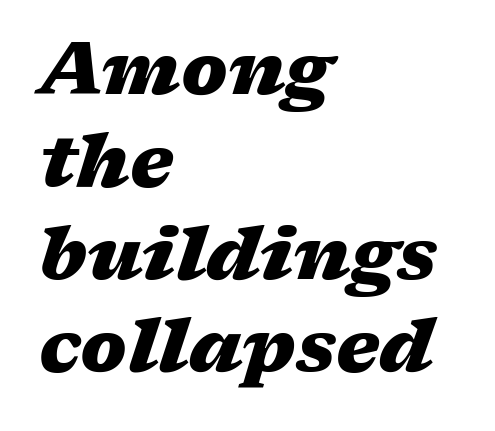
{"italic": "yes", "lean": "right", "slant_degrees": 17, "bold": "yes", "weight": "heavy", "width": "wide", "stroke_contrast": "medium", "x_height": "medium", "monospaced": "no", "underline": "no", "align": "left", "line_spacing": "normal", "line_spacing_ratio": 1.25, "letter_spacing": "normal", "letter_spacing_em": 0.0, "glyph_px": 74}
